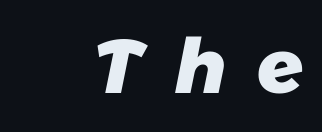
The image shows 76 px heavy sans-serif type; set right-aligned, unusually wide letter spacing (+0.4 em), not underlined; low stroke contrast and a medium x-height.
